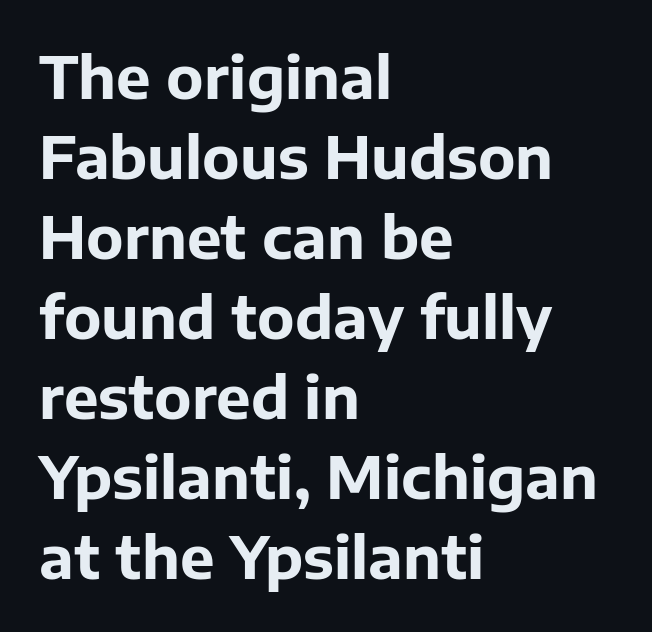
{"serif": "no", "italic": "no", "bold": "yes", "weight": "bold", "width": "normal", "stroke_contrast": "low", "x_height": "medium", "monospaced": "no", "underline": "no", "align": "left", "line_spacing": "normal", "line_spacing_ratio": 1.38, "letter_spacing": "normal", "letter_spacing_em": 0.0, "glyph_px": 58}
